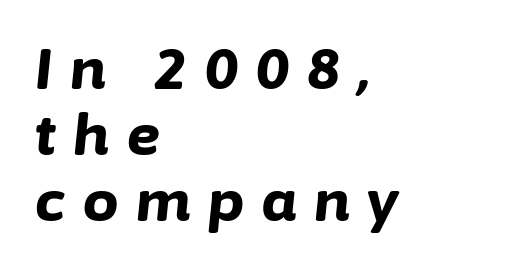
{"italic": "yes", "lean": "right", "slant_degrees": 6, "bold": "yes", "weight": "bold", "width": "normal", "stroke_contrast": "low", "x_height": "medium", "monospaced": "no", "underline": "no", "align": "left", "line_spacing_ratio": 1.18, "letter_spacing": "wide", "letter_spacing_em": 0.32, "glyph_px": 56}
